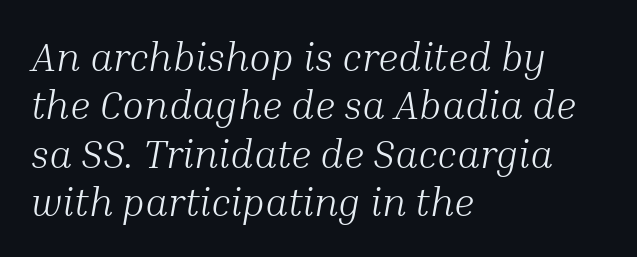
Q: Is the text bold? A: No.
Q: Is the text italic (slanted)? A: Yes, it leans right by about 10 degrees.
Q: Is the typeface a serif or a sans-serif typeface? A: Serif.
Q: Is the text underlined? A: No.
Q: How is the paragraph aligned? A: Left-aligned.
Q: Is the spacing between letters normal or unusually wide? A: Normal.
Q: Width (condensed, normal, or wide)? A: Normal.
Q: Stroke contrast? A: Medium.
Q: x-height? A: Medium.
Q: Monospaced? A: No.
